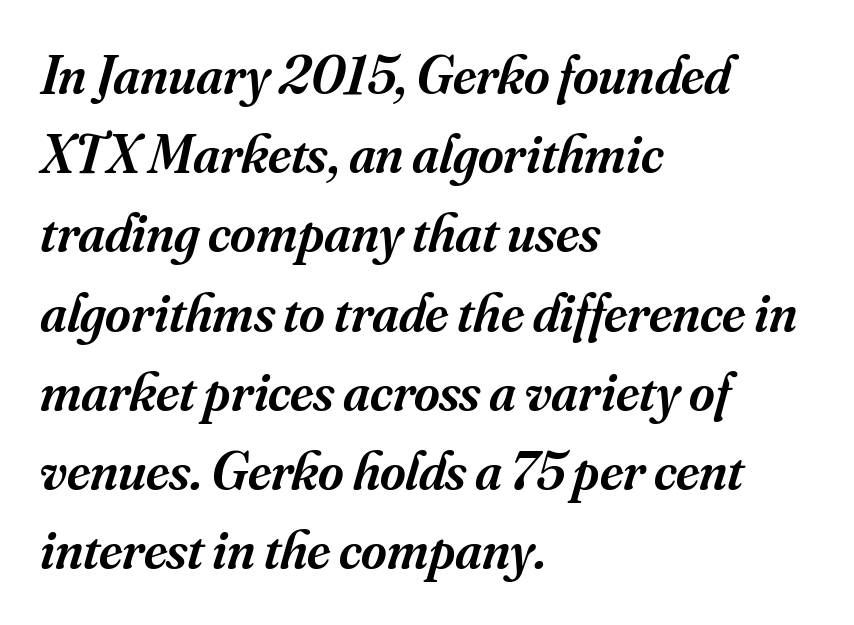
Q: Is the text bold? A: Semi-bold.
Q: Is the text italic (slanted)? A: Yes, it leans right by about 16 degrees.
Q: Is the typeface a serif or a sans-serif typeface? A: Serif.
Q: Is the text underlined? A: No.
Q: How is the paragraph aligned? A: Left-aligned.
Q: Is the spacing between letters normal or unusually wide? A: Normal.
Q: Is the spacing between lines tight, normal or loose? A: Normal.
Q: Width (condensed, normal, or wide)? A: Normal.
Q: Stroke contrast? A: Medium.
Q: x-height? A: Small.
Q: Monospaced? A: No.
